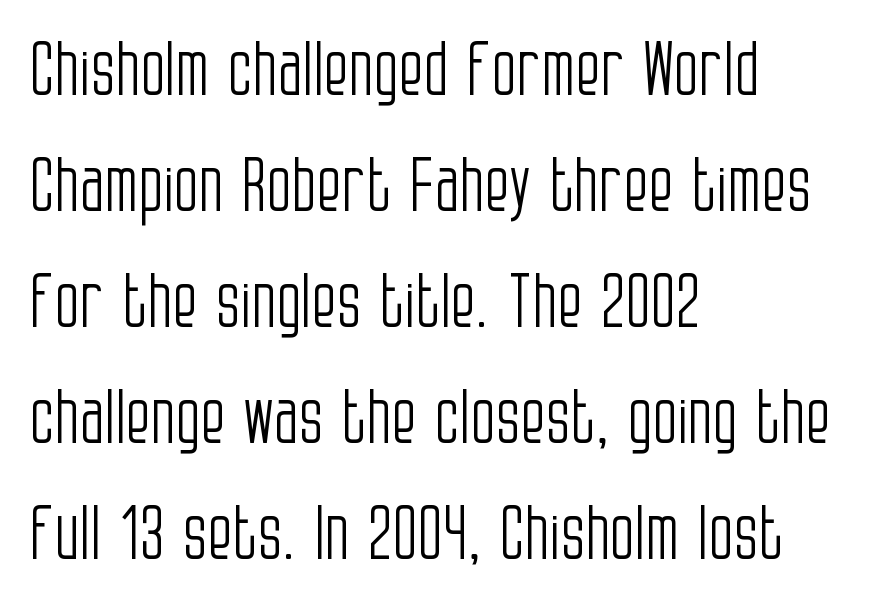
The image shows 73 px light, condensed sans-serif type, upright; set left-aligned, normal line spacing (1.59x), normal letter spacing, not underlined; low stroke contrast and a large x-height.
